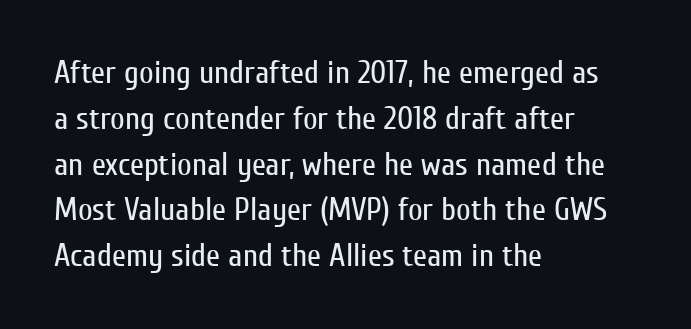
Q: Is the text bold? A: No.
Q: Is the text italic (slanted)? A: No, it is upright.
Q: Is the typeface a serif or a sans-serif typeface? A: Sans-serif.
Q: Is the text underlined? A: No.
Q: How is the paragraph aligned? A: Left-aligned.
Q: Is the spacing between letters normal or unusually wide? A: Normal.
Q: Is the spacing between lines tight, normal or loose? A: Normal.
Q: Width (condensed, normal, or wide)? A: Condensed.
Q: Stroke contrast? A: Low.
Q: x-height? A: Medium.
Q: Monospaced? A: No.
